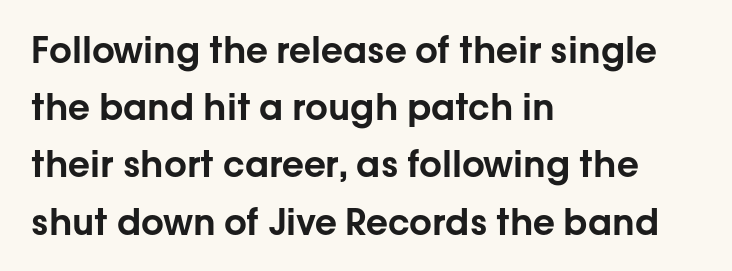
Q: Is the text italic (slanted)? A: No, it is upright.
Q: Is the typeface a serif or a sans-serif typeface? A: Sans-serif.
Q: Is the text underlined? A: No.
Q: How is the paragraph aligned? A: Left-aligned.
Q: Is the spacing between letters normal or unusually wide? A: Normal.
Q: Is the spacing between lines tight, normal or loose? A: Normal.
Q: Width (condensed, normal, or wide)? A: Normal.
Q: Stroke contrast? A: Low.
Q: x-height? A: Medium.
Q: Monospaced? A: No.
